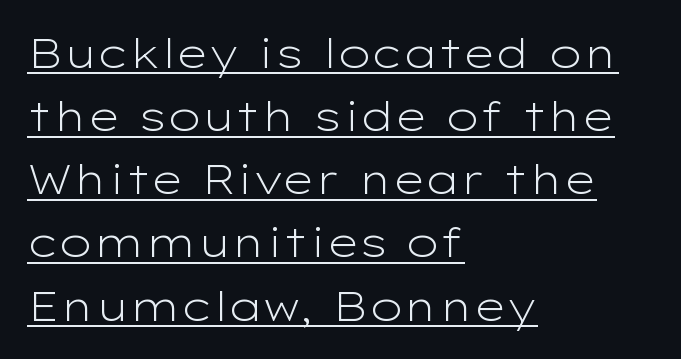
Each new line begins a customary step beneath the previous one. Weight: in the light-to-regular range. The typesetter has applied underlining to the passage shown. Glyph-to-glyph distance matches everyday printed text. All the whitespace from short lines collects on the right.
